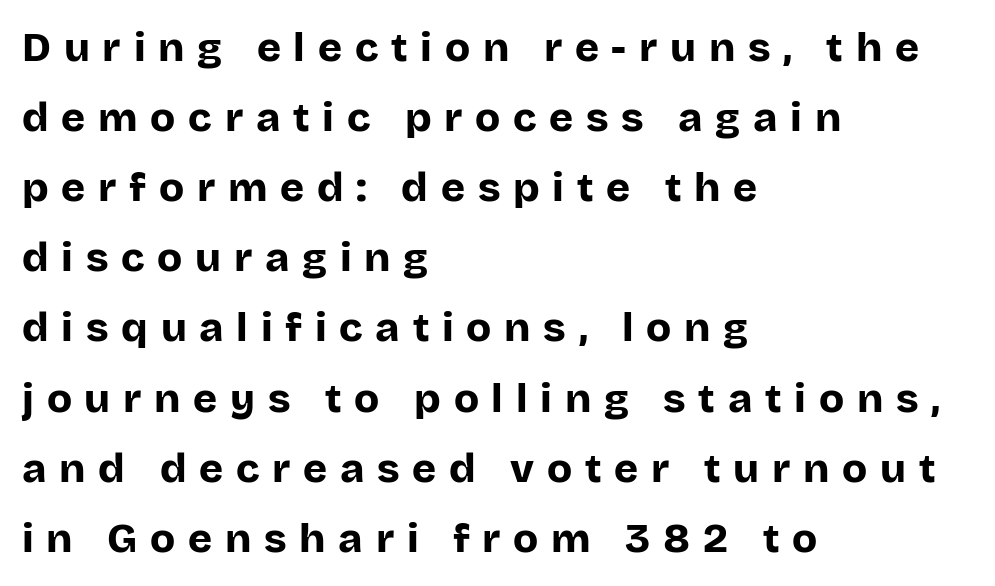
Q: Is the text bold? A: Yes.
Q: Is the text italic (slanted)? A: No, it is upright.
Q: Is the typeface a serif or a sans-serif typeface? A: Sans-serif.
Q: Is the text underlined? A: No.
Q: How is the paragraph aligned? A: Left-aligned.
Q: Is the spacing between letters normal or unusually wide? A: Unusually wide.
Q: Width (condensed, normal, or wide)? A: Normal.
Q: Stroke contrast? A: Low.
Q: x-height? A: Large.
Q: Monospaced? A: No.
